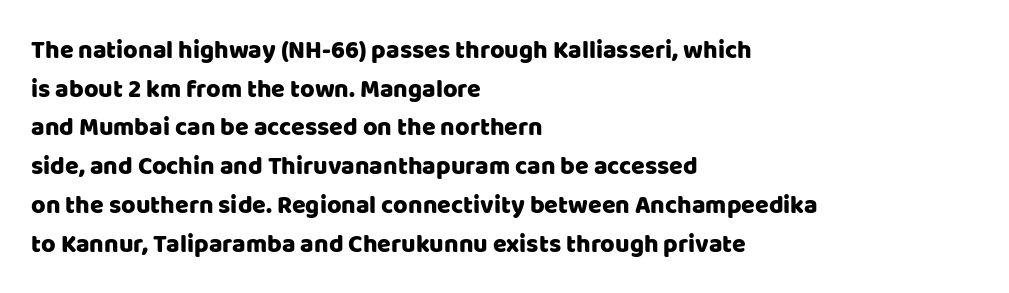
Q: Is the text italic (slanted)? A: No, it is upright.
Q: Is the text underlined? A: No.
Q: How is the paragraph aligned? A: Left-aligned.
Q: Is the spacing between letters normal or unusually wide? A: Normal.
Q: Is the spacing between lines tight, normal or loose? A: Normal.
